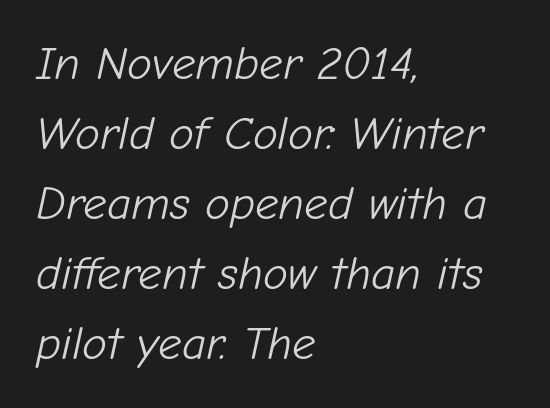
{"italic": "yes", "lean": "right", "slant_degrees": 12, "bold": "no", "weight": "light", "width": "normal", "stroke_contrast": "low", "x_height": "medium", "monospaced": "no", "underline": "no", "align": "left", "line_spacing": "normal", "line_spacing_ratio": 1.49, "letter_spacing": "normal", "letter_spacing_em": 0.0, "glyph_px": 47}
